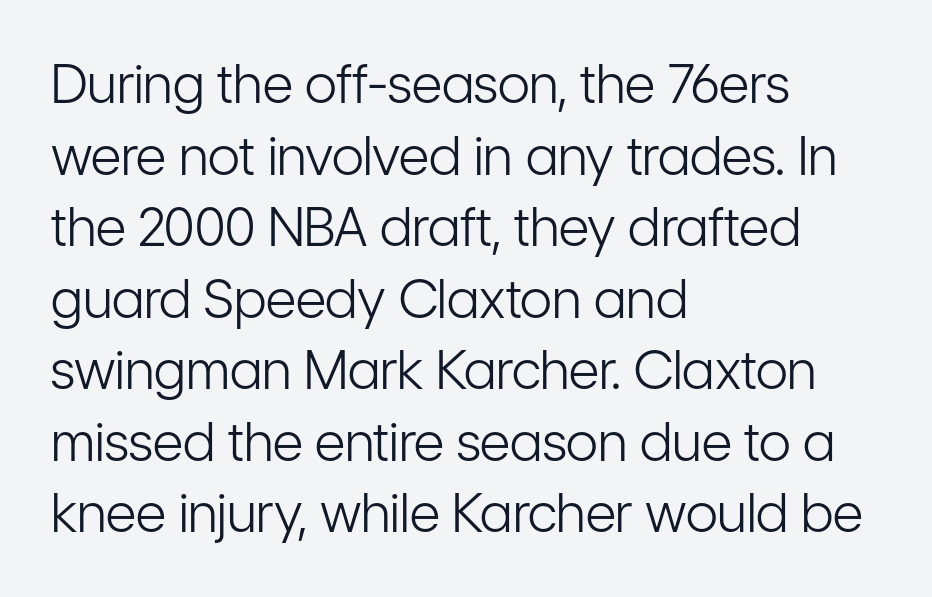
Q: Is the text bold? A: No.
Q: Is the text italic (slanted)? A: No, it is upright.
Q: Is the typeface a serif or a sans-serif typeface? A: Sans-serif.
Q: Is the text underlined? A: No.
Q: How is the paragraph aligned? A: Left-aligned.
Q: Is the spacing between letters normal or unusually wide? A: Normal.
Q: Is the spacing between lines tight, normal or loose? A: Normal.
Q: Width (condensed, normal, or wide)? A: Condensed.
Q: Stroke contrast? A: Low.
Q: x-height? A: Medium.
Q: Monospaced? A: No.
